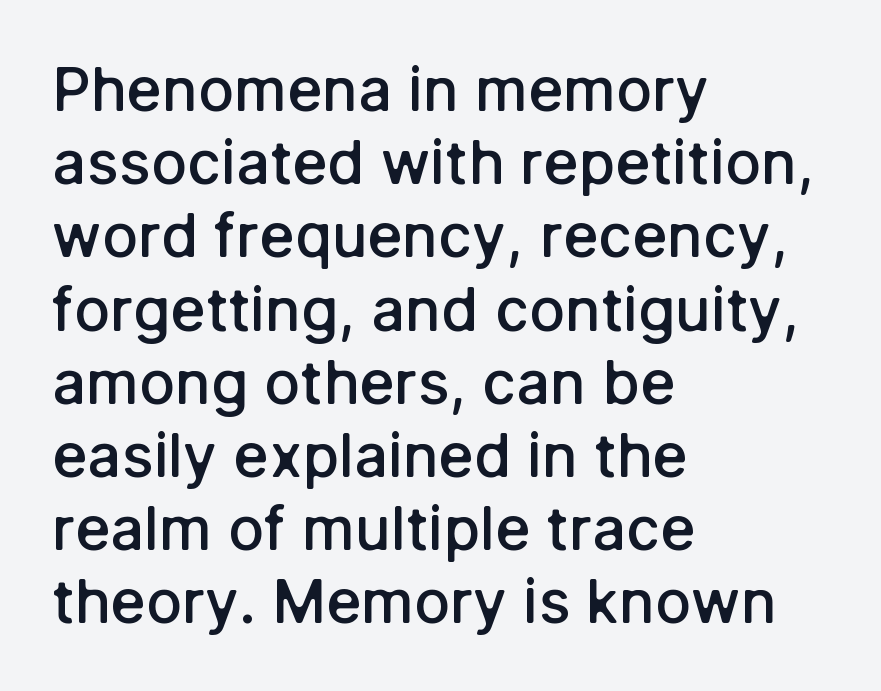
{"serif": "no", "italic": "no", "bold": "semi", "weight": "semibold", "width": "normal", "stroke_contrast": "low", "x_height": "medium", "monospaced": "no", "underline": "no", "align": "left", "line_spacing_ratio": 1.22, "letter_spacing": "normal", "letter_spacing_em": 0.0, "glyph_px": 60}
